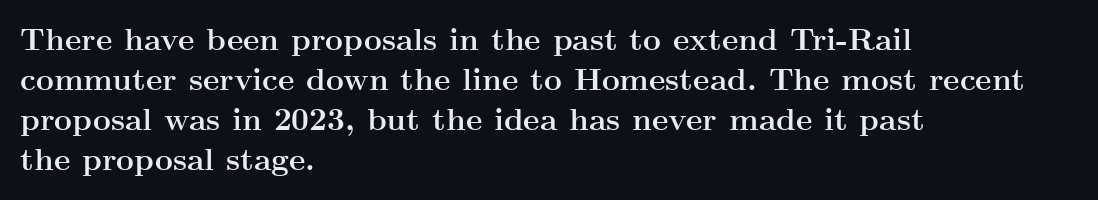
Q: Is the text bold? A: Yes.
Q: Is the text italic (slanted)? A: No, it is upright.
Q: Is the typeface a serif or a sans-serif typeface? A: Serif.
Q: Is the text underlined? A: No.
Q: How is the paragraph aligned? A: Left-aligned.
Q: Is the spacing between letters normal or unusually wide? A: Normal.
Q: Is the spacing between lines tight, normal or loose? A: Normal.
Q: Width (condensed, normal, or wide)? A: Wide.
Q: Stroke contrast? A: Medium.
Q: x-height? A: Small.
Q: Monospaced? A: No.
